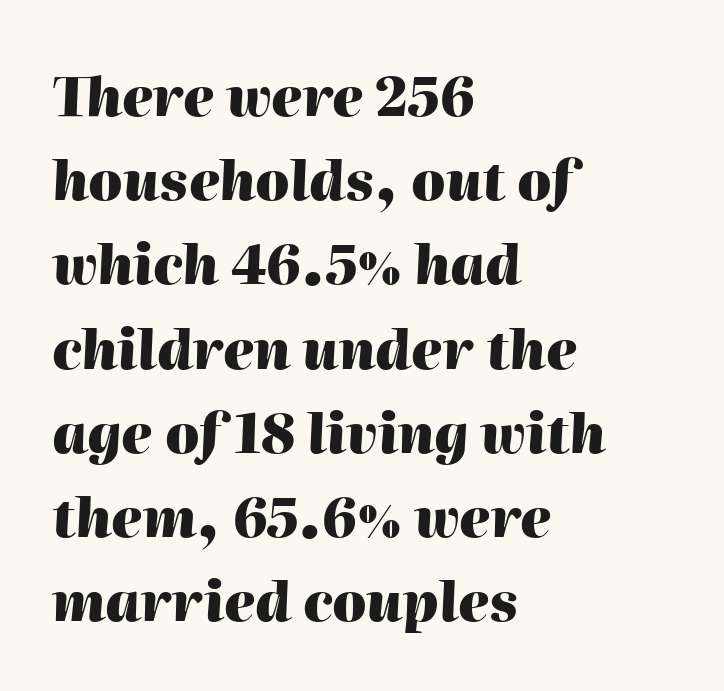
Line starts are locked; line ends wander. Type without underlining. Students, this is bold: see how much ink each stroke carries. Would a proofreader flag this as italicized? Yes.
